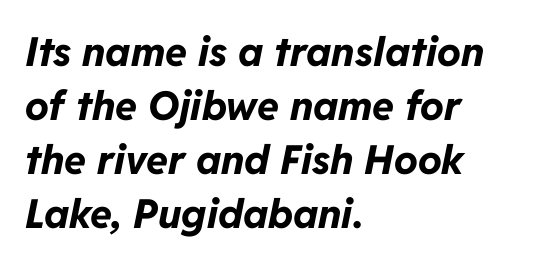
{"italic": "yes", "lean": "right", "slant_degrees": 11, "bold": "yes", "weight": "bold", "width": "normal", "stroke_contrast": "low", "x_height": "medium", "monospaced": "no", "underline": "no", "align": "left", "line_spacing": "normal", "line_spacing_ratio": 1.35, "letter_spacing": "normal", "letter_spacing_em": 0.0, "glyph_px": 40}
